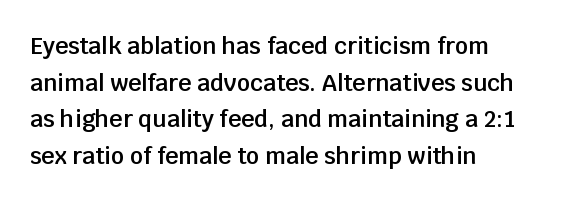
The type is set solid horizontally, with unmodified tracking. Visually the block forms a straight wall on the left and a jagged coastline on the right. Does the lettering tilt? It doesn't — this is upright. Baseline-to-baseline distance is the conventional proportion of letter height. Anything drawn beneath the words? Only blank space.
